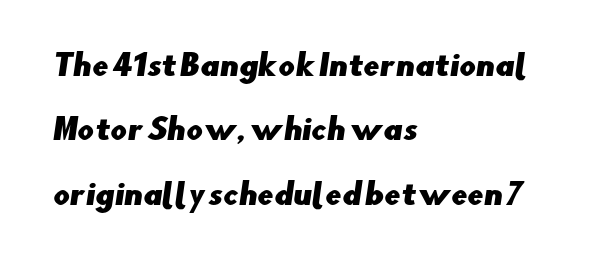
Q: Is the typeface a serif or a sans-serif typeface? A: Sans-serif.
Q: Is the text underlined? A: No.
Q: How is the paragraph aligned? A: Left-aligned.
Q: Is the spacing between letters normal or unusually wide? A: Normal.
Q: Is the spacing between lines tight, normal or loose? A: Loose.
Q: Width (condensed, normal, or wide)? A: Normal.
Q: Stroke contrast? A: Low.
Q: x-height? A: Small.
Q: Monospaced? A: No.
